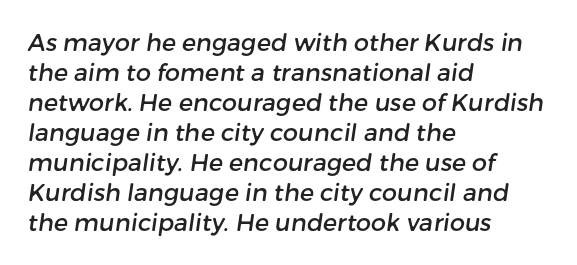
{"underline": "no", "align": "left", "line_spacing": "normal", "line_spacing_ratio": 1.25, "letter_spacing": "normal", "letter_spacing_em": 0.0, "glyph_px": 24}
